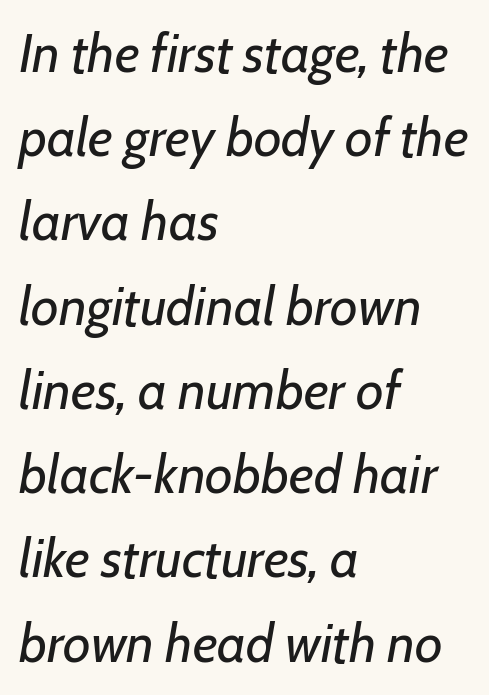
The vertical gap from one line to the next is medium. A student would call this left alignment; a typographer would say flush left, rag right. The typography opts for an oblique posture over an upright one. The weight tops out at a normal text grade. Note the varied advance widths — an 'i' is clearly narrower than an 'm'.
